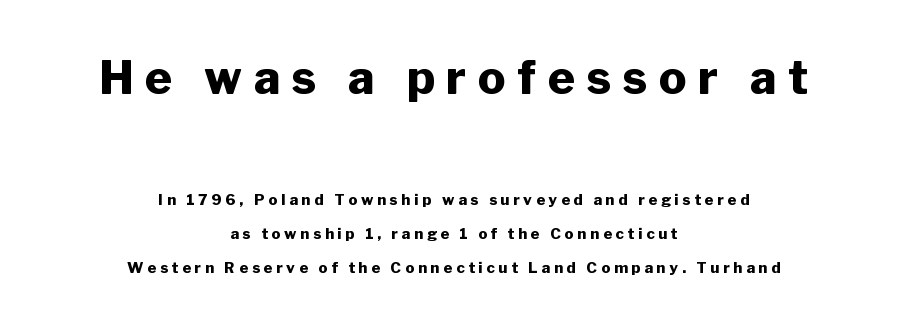
{"serif": "no", "italic": "no", "bold": "yes", "weight": "heavy", "width": "normal", "stroke_contrast": "low", "x_height": "medium", "monospaced": "no", "underline": "no", "align": "center", "line_spacing": "loose", "line_spacing_ratio": 2.27, "letter_spacing": "wide", "letter_spacing_em": 0.25, "larger_block": "first", "size_ratio": 3.07, "glyph_px": 46}
